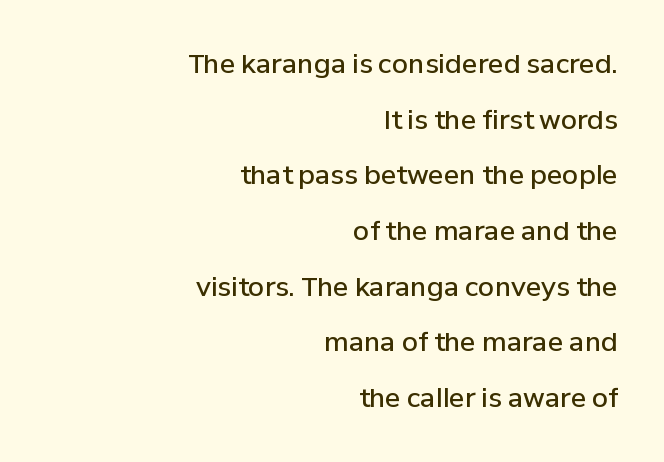
The image shows 26 px text type, upright; set right-aligned, loose line spacing (2.14x), normal letter spacing, not underlined.
